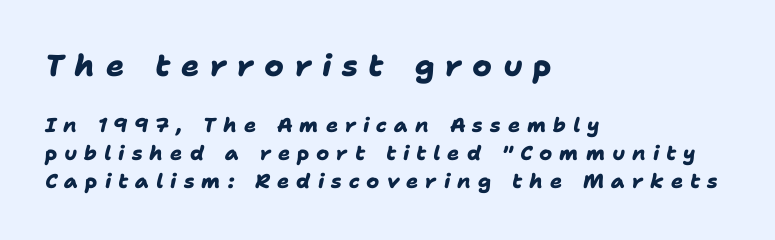
Q: Is the text bold? A: Yes.
Q: Is the typeface a serif or a sans-serif typeface? A: Sans-serif.
Q: Is the text underlined? A: No.
Q: How is the paragraph aligned? A: Left-aligned.
Q: Is the spacing between letters normal or unusually wide? A: Unusually wide.
Q: Is the spacing between lines tight, normal or loose? A: Normal.
Q: Which block of text is set in a larger size, the first (top) or the second (bottom)? A: The first (top) one.
Q: Width (condensed, normal, or wide)? A: Normal.
Q: Stroke contrast? A: Low.
Q: x-height? A: Medium.
Q: Monospaced? A: No.
